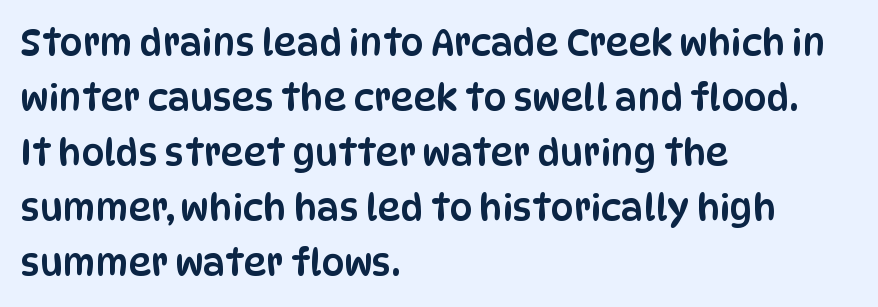
The lines in this sample share a left origin and differ only in where they stop. The space between consecutive lines is moderate. A bare baseline throughout the passage. The type sits square on the baseline with zero lean.
